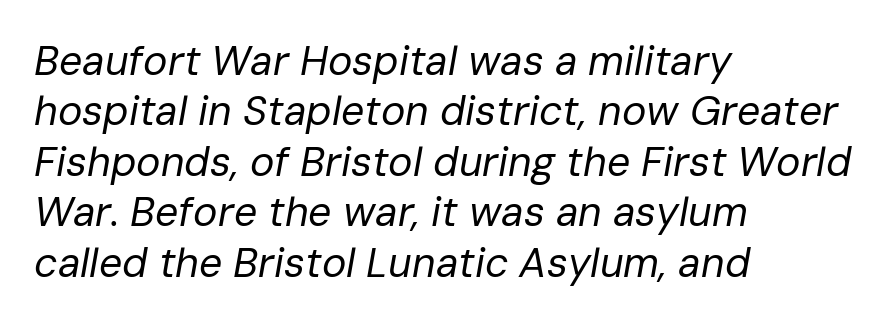
Reading down the block, your eye returns to a fixed left position each line. Counters stay open thanks to moderate or lighter strokes. The typography opts for an oblique posture over an upright one. These lines are rendered in a variable-pitch font. The gap between lines stays unmarked. Spacing between characters is what you'd get straight out of the box.
